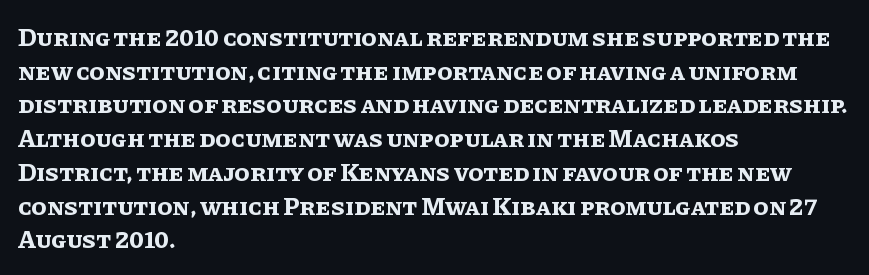
Students, note that the glyphs here touch the page at normal intervals. Chunky letters — that's bold for sure. Descenders are the only things crossing below the line. Notice how the passage keeps a crisp vertical edge on the left only.
